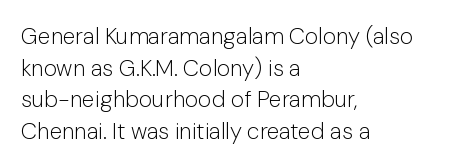
The strokes are not fattened; the text isn't bold. Beneath every word, the page is bare. Every row of glyphs begins at an identical x-position on the left. In terms of posture, this sample is upright.
